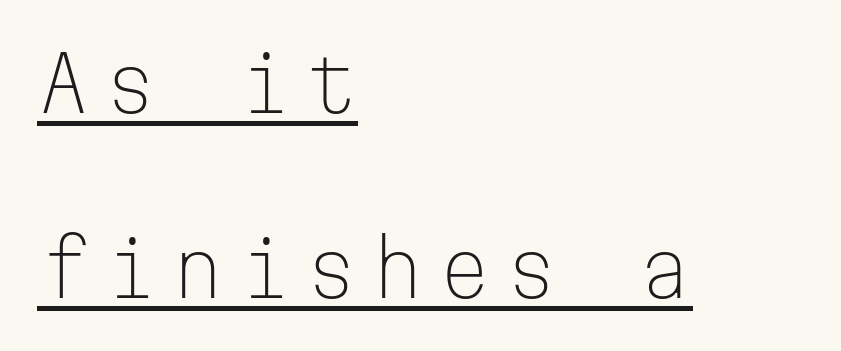
{"serif": "no", "italic": "no", "bold": "no", "weight": "light", "width": "normal", "stroke_contrast": "low", "x_height": "medium", "monospaced": "yes", "underline": "yes", "align": "left", "line_spacing": "loose", "line_spacing_ratio": 2.43, "glyph_px": 76}
